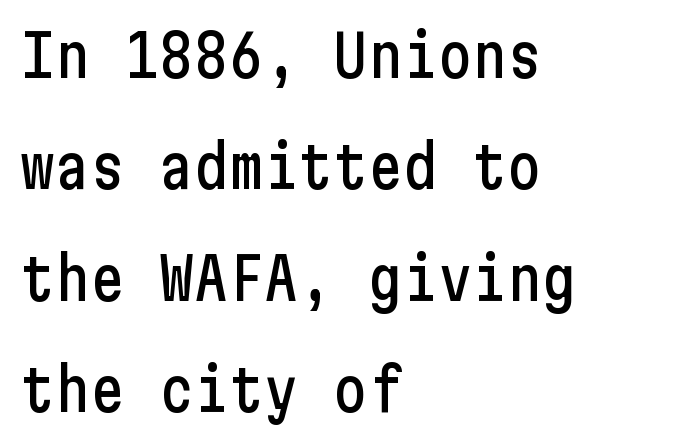
Q: Is the text italic (slanted)? A: No, it is upright.
Q: Is the typeface a serif or a sans-serif typeface? A: Sans-serif.
Q: Is the text underlined? A: No.
Q: How is the paragraph aligned? A: Left-aligned.
Q: Is the spacing between letters normal or unusually wide? A: Normal.
Q: Is the spacing between lines tight, normal or loose? A: Loose.
Q: Width (condensed, normal, or wide)? A: Condensed.
Q: Stroke contrast? A: Low.
Q: x-height? A: Medium.
